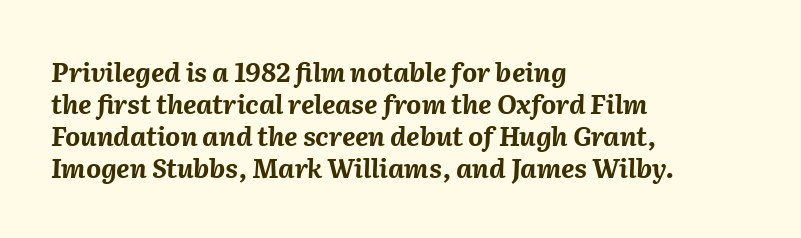
The image shows 26 px bold type, italic (leaning right); set left-aligned, line spacing 1.23x, normal letter spacing, not underlined.
